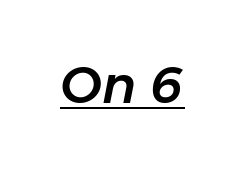
Q: Is the text italic (slanted)? A: Yes, it leans right by about 11 degrees.
Q: Is the text underlined? A: Yes.
Q: Is the spacing between letters normal or unusually wide? A: Normal.
Q: Width (condensed, normal, or wide)? A: Normal.
Q: Stroke contrast? A: Low.
Q: x-height? A: Medium.
Q: Monospaced? A: No.
